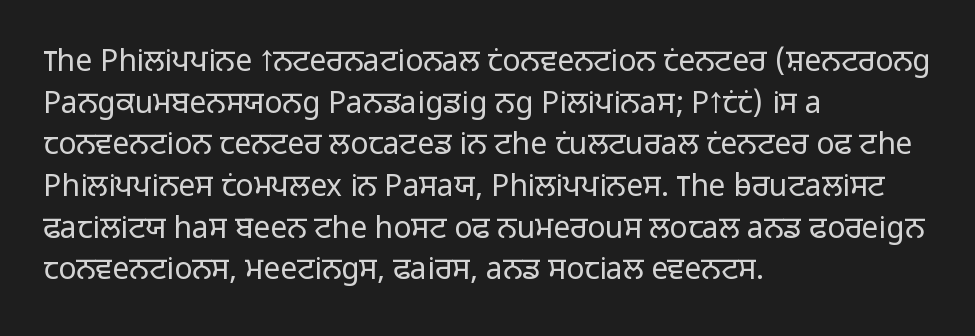
Any mark beneath the type? The region is blank. Characters remain perfectly vertical along every line. These lines are set flush left with a ragged right edge. Each letter keeps its own natural width here, so spacing adapts to shape. To sum up the face: it is a sans, with no serifs. A light-to-regular cut is what we see here.
